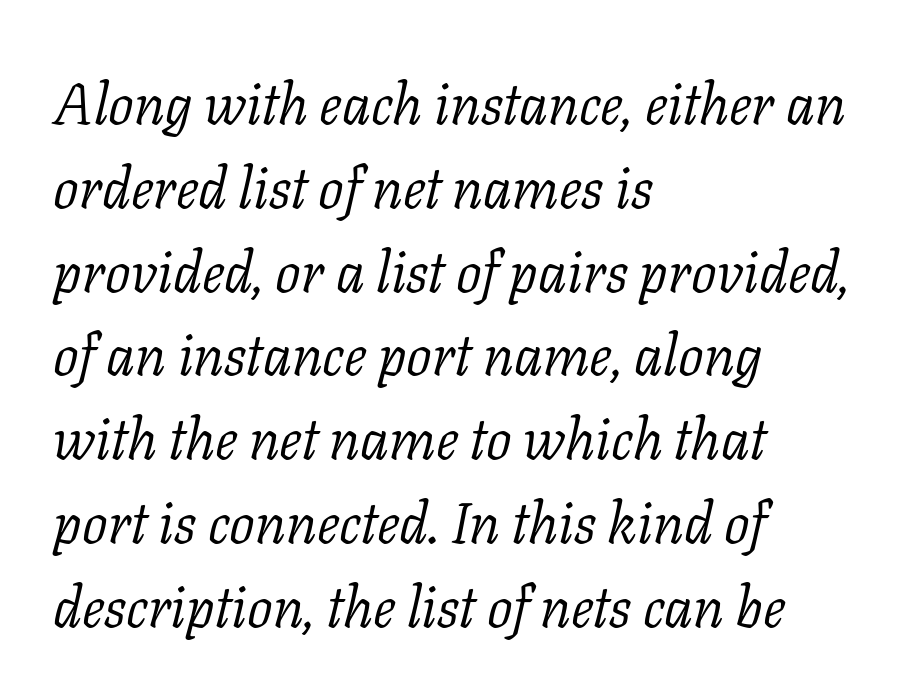
The image shows 57 px light serif type, italic (leaning right); set left-aligned, normal line spacing (1.47x), normal letter spacing, not underlined; low stroke contrast and a medium x-height.
